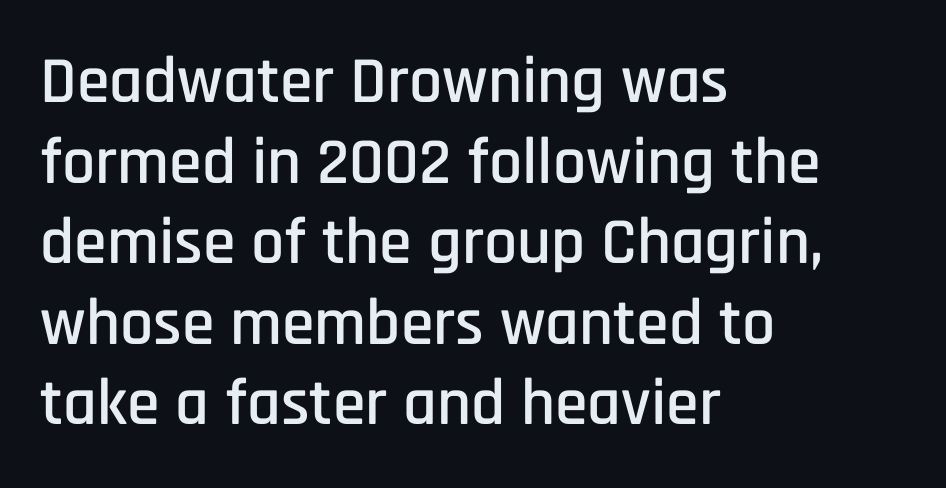
{"serif": "no", "italic": "no", "width": "condensed", "stroke_contrast": "low", "x_height": "large", "monospaced": "no", "underline": "no", "align": "left", "line_spacing_ratio": 1.22, "letter_spacing": "normal", "letter_spacing_em": 0.0, "glyph_px": 66}
